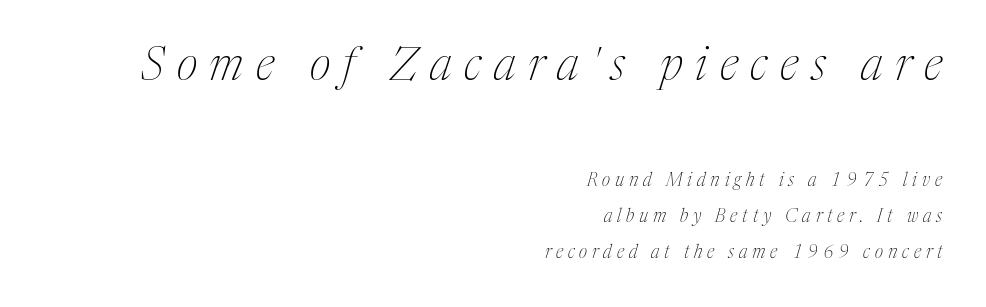
{"serif": "yes", "italic": "yes", "lean": "right", "slant_degrees": 17, "bold": "no", "weight": "thin", "width": "condensed", "stroke_contrast": "medium", "x_height": "medium", "monospaced": "no", "underline": "no", "align": "right", "line_spacing": "loose", "line_spacing_ratio": 1.99, "letter_spacing": "wide", "letter_spacing_em": 0.27, "larger_block": "first", "size_ratio": 2.56, "glyph_px": 46}
